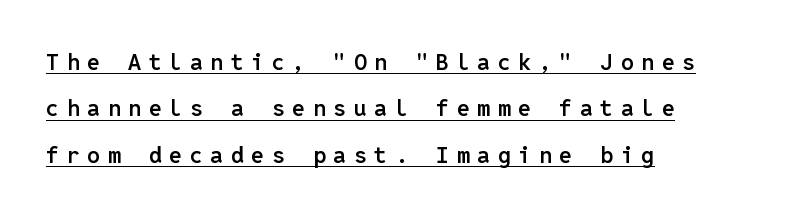
Q: Is the text bold? A: Semi-bold.
Q: Is the text italic (slanted)? A: No, it is upright.
Q: Is the text underlined? A: Yes.
Q: How is the paragraph aligned? A: Left-aligned.
Q: Is the spacing between letters normal or unusually wide? A: Unusually wide.
Q: Is the spacing between lines tight, normal or loose? A: Loose.
